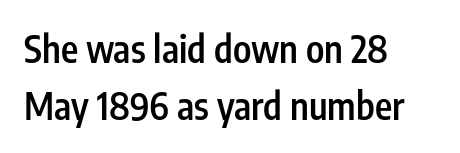
Q: Is the text bold? A: Semi-bold.
Q: Is the text italic (slanted)? A: No, it is upright.
Q: Is the typeface a serif or a sans-serif typeface? A: Sans-serif.
Q: Is the text underlined? A: No.
Q: How is the paragraph aligned? A: Left-aligned.
Q: Is the spacing between letters normal or unusually wide? A: Normal.
Q: Is the spacing between lines tight, normal or loose? A: Normal.
Q: Width (condensed, normal, or wide)? A: Condensed.
Q: Stroke contrast? A: Low.
Q: x-height? A: Medium.
Q: Monospaced? A: No.
